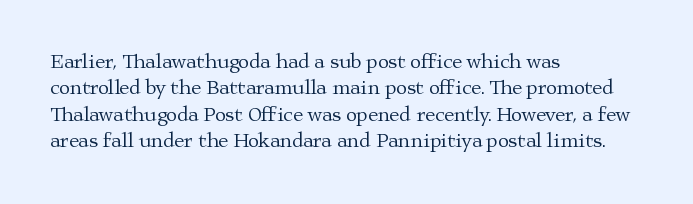
Q: Is the text bold? A: No.
Q: Is the text italic (slanted)? A: No, it is upright.
Q: Is the text underlined? A: No.
Q: How is the paragraph aligned? A: Left-aligned.
Q: Is the spacing between letters normal or unusually wide? A: Normal.
Q: Is the spacing between lines tight, normal or loose? A: Normal.
